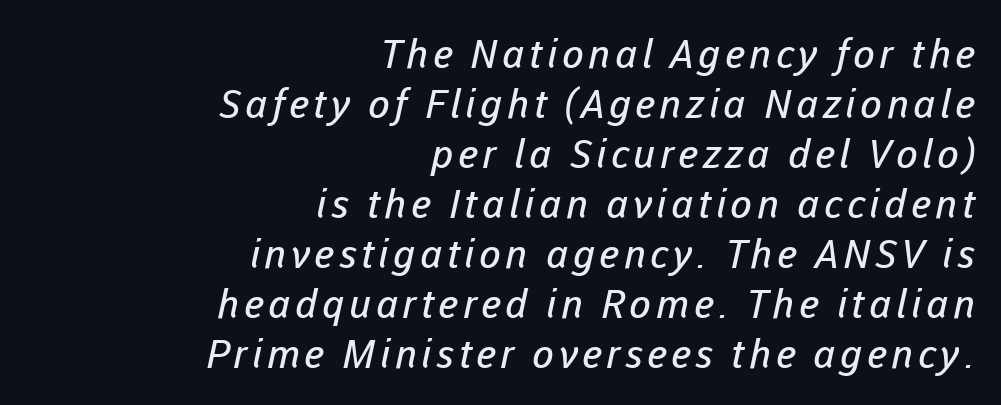
The image shows 40 px regular-weight sans-serif type; set right-aligned, normal line spacing (1.25x), not underlined; low stroke contrast and a medium x-height.
